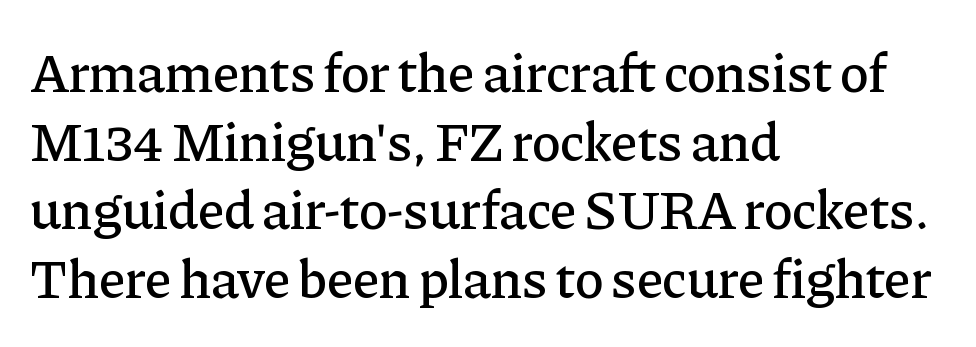
The image shows 55 px serif type, upright; set left-aligned, normal line spacing (1.25x), normal letter spacing, not underlined; low stroke contrast and a medium x-height.
